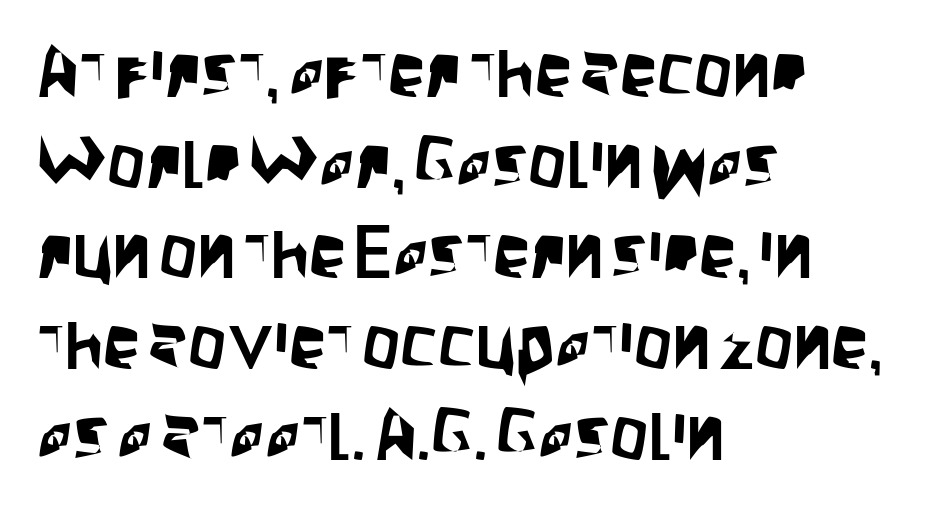
The image shows 75 px condensed sans-serif type, upright; set left-aligned, line spacing 1.21x, normal letter spacing, not underlined; low stroke contrast and a large x-height.
